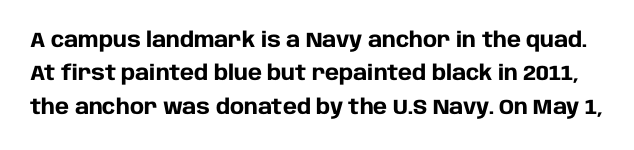
Words appear dense and cohesive because spacing is normal. The characters look thick and weighty, a clear bold. The gap between lines stays unmarked. Summary of vertical rhythm: regular, with standard interline spacing. Characters remain perfectly vertical along every line.
